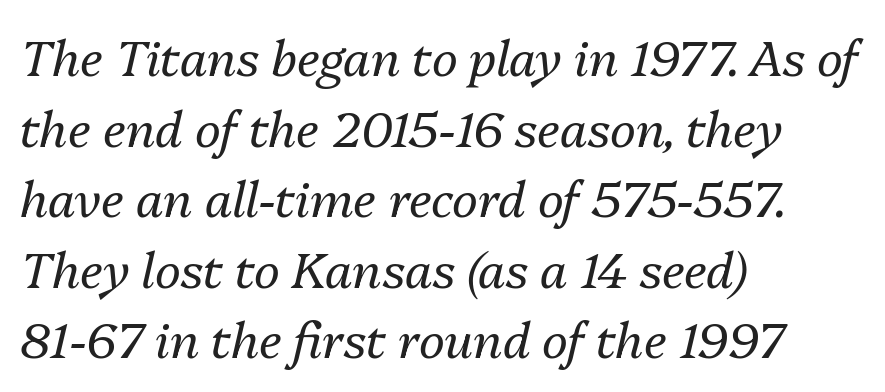
{"italic": "yes", "lean": "right", "slant_degrees": 13, "bold": "no", "weight": "regular", "width": "normal", "stroke_contrast": "medium", "x_height": "medium", "monospaced": "no", "underline": "no", "align": "left", "line_spacing": "normal", "line_spacing_ratio": 1.44, "letter_spacing": "normal", "letter_spacing_em": 0.0, "glyph_px": 49}
